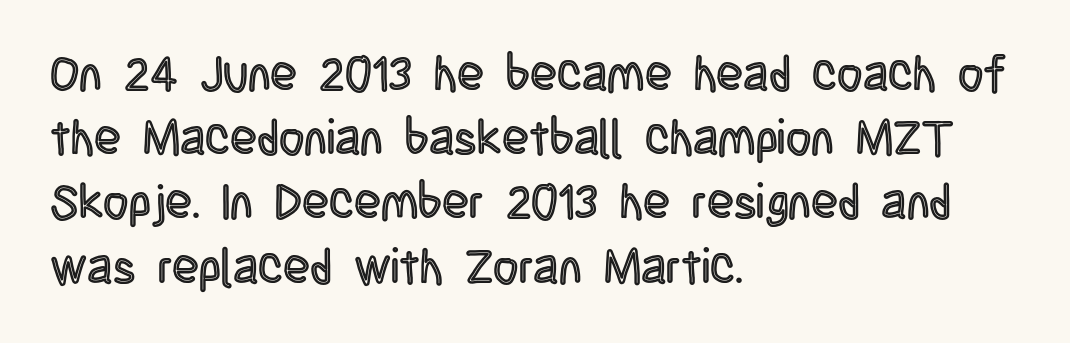
The image shows 49 px condensed type, upright; set left-aligned, normal line spacing (1.31x), normal letter spacing, not underlined; a large x-height.
